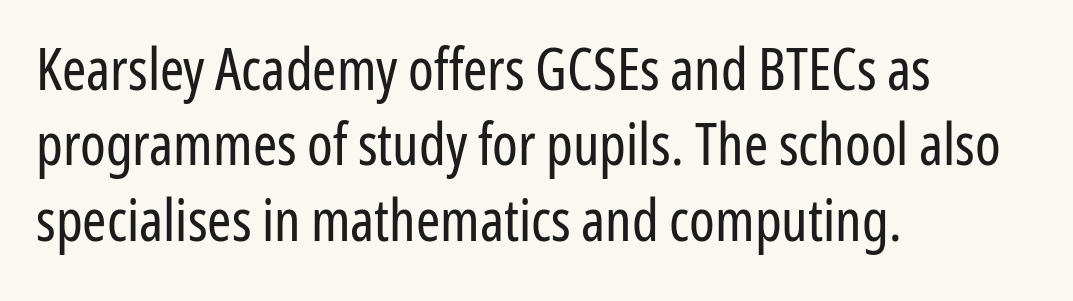
The letters stand upright; this is a roman face. Rows of type keep a routine distance in the vertical direction. No feet cap the strokes, marking this as sans-serif type. Compared with a centered layout, this one pins lines to the left instead. The letters look calm and open, with moderate or lighter stems.
